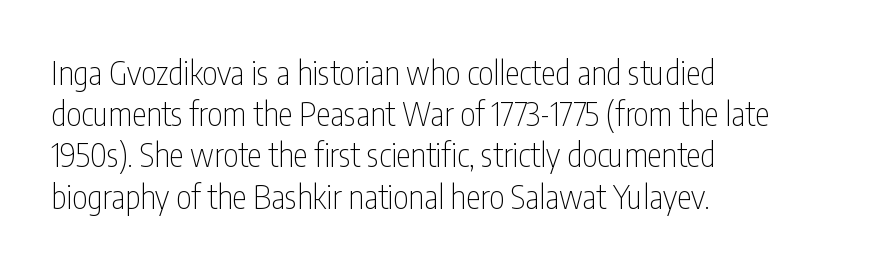
{"serif": "no", "italic": "no", "bold": "no", "weight": "thin", "width": "condensed", "stroke_contrast": "low", "x_height": "medium", "monospaced": "no", "underline": "no", "align": "left", "line_spacing": "normal", "line_spacing_ratio": 1.25, "letter_spacing": "normal", "letter_spacing_em": 0.0, "glyph_px": 33}
